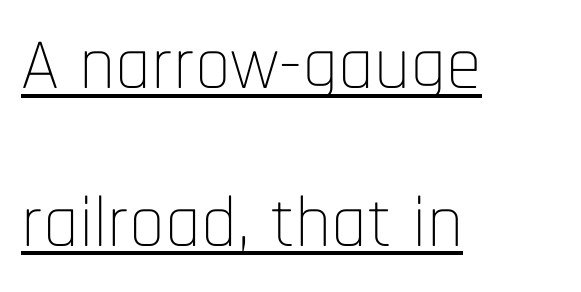
Q: Is the text bold? A: No.
Q: Is the text italic (slanted)? A: No, it is upright.
Q: Is the typeface a serif or a sans-serif typeface? A: Sans-serif.
Q: Is the text underlined? A: Yes.
Q: How is the paragraph aligned? A: Left-aligned.
Q: Is the spacing between letters normal or unusually wide? A: Normal.
Q: Is the spacing between lines tight, normal or loose? A: Loose.
Q: Width (condensed, normal, or wide)? A: Condensed.
Q: Stroke contrast? A: Low.
Q: x-height? A: Large.
Q: Monospaced? A: No.
